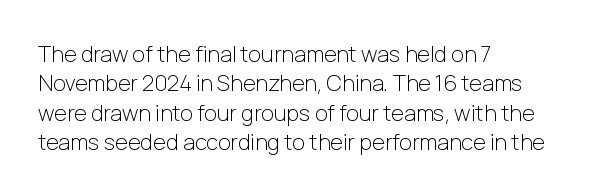
Q: Is the text bold? A: No.
Q: Is the text italic (slanted)? A: No, it is upright.
Q: Is the text underlined? A: No.
Q: How is the paragraph aligned? A: Left-aligned.
Q: Is the spacing between letters normal or unusually wide? A: Normal.
Q: Is the spacing between lines tight, normal or loose? A: Normal.
